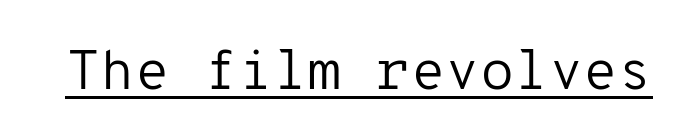
Q: Is the text bold? A: No.
Q: Is the text italic (slanted)? A: No, it is upright.
Q: Is the typeface a serif or a sans-serif typeface? A: Sans-serif.
Q: Is the text underlined? A: Yes.
Q: Is the spacing between letters normal or unusually wide? A: Normal.
Q: Width (condensed, normal, or wide)? A: Normal.
Q: Stroke contrast? A: Low.
Q: x-height? A: Medium.
Q: Monospaced? A: Yes.
